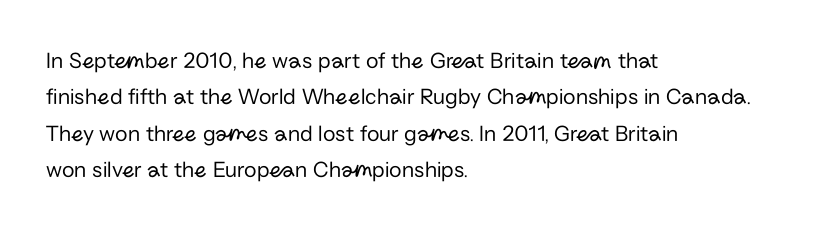
The image shows 23 px text type, upright; set left-aligned, normal line spacing (1.58x), normal letter spacing, not underlined.
